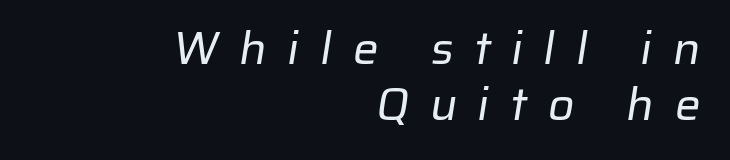
Q: Is the text bold? A: No.
Q: Is the typeface a serif or a sans-serif typeface? A: Sans-serif.
Q: Is the text underlined? A: No.
Q: How is the paragraph aligned? A: Right-aligned.
Q: Is the spacing between letters normal or unusually wide? A: Unusually wide.
Q: Width (condensed, normal, or wide)? A: Normal.
Q: Stroke contrast? A: Low.
Q: x-height? A: Medium.
Q: Monospaced? A: No.
